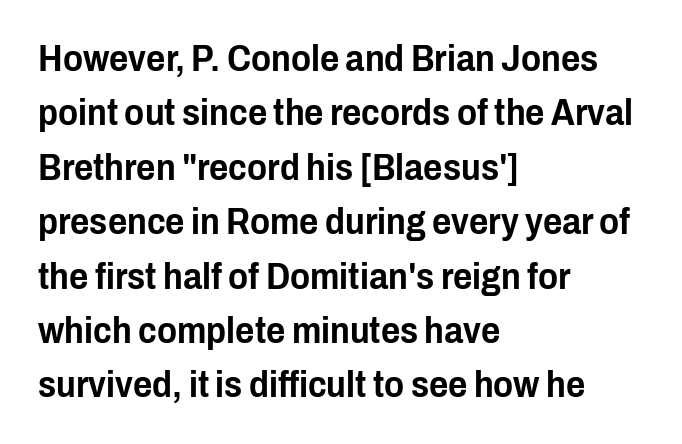
The image shows 37 px condensed sans-serif type, upright; set left-aligned, normal line spacing (1.47x), normal letter spacing, not underlined; low stroke contrast and a medium x-height.
